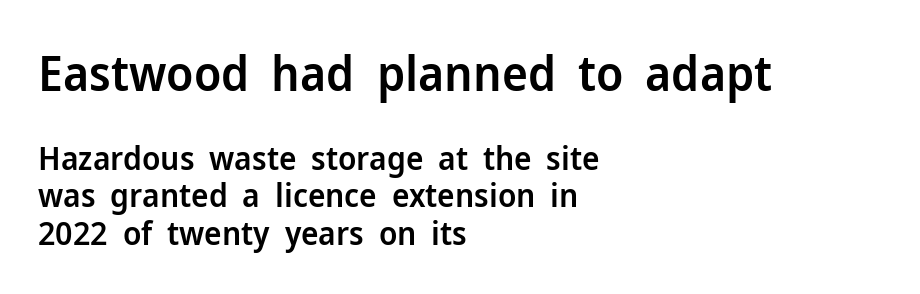
The image shows 49 px semibold sans-serif type, upright; set left-aligned, tight line spacing (1.15x), normal letter spacing, not underlined; the first (top) block is 1.48x larger; low stroke contrast and a medium x-height.
